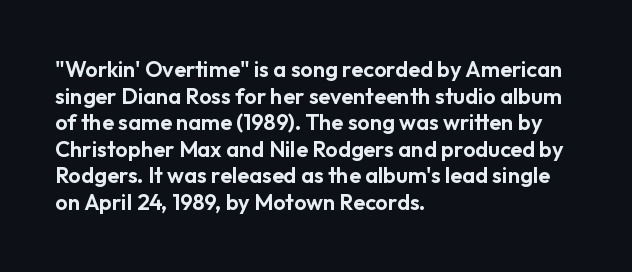
The image shows 22 px text type, upright; set left-aligned, line spacing 1.21x, normal letter spacing, not underlined.
